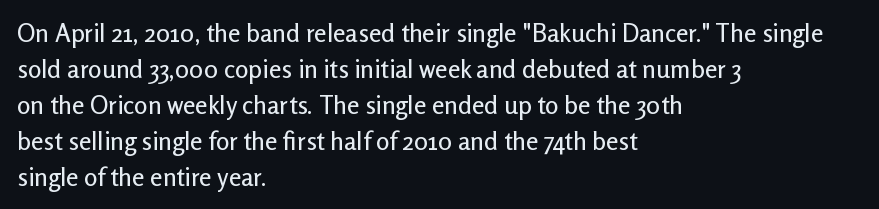
{"italic": "no", "underline": "no", "align": "left", "line_spacing": "normal", "line_spacing_ratio": 1.44, "letter_spacing": "normal", "letter_spacing_em": 0.0, "glyph_px": 25}
